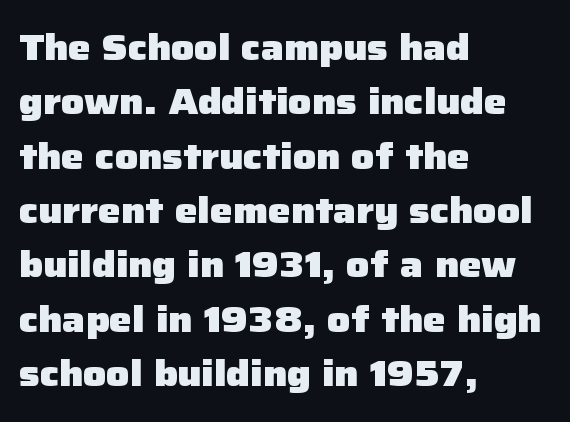
Has an underline been added? It has not. These lines are composed in type without serifs. Each line starts at the same left margin while the right side varies. These lines carry a lot of weight — the face is fully bold.
